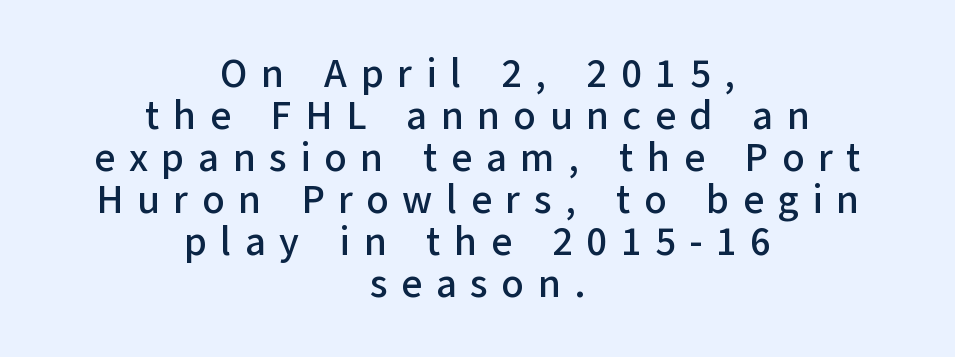
Q: Is the text italic (slanted)? A: No, it is upright.
Q: Is the typeface a serif or a sans-serif typeface? A: Sans-serif.
Q: Is the text underlined? A: No.
Q: How is the paragraph aligned? A: Centered.
Q: Is the spacing between letters normal or unusually wide? A: Unusually wide.
Q: Is the spacing between lines tight, normal or loose? A: Tight.
Q: Width (condensed, normal, or wide)? A: Normal.
Q: Stroke contrast? A: Low.
Q: x-height? A: Medium.
Q: Monospaced? A: No.
